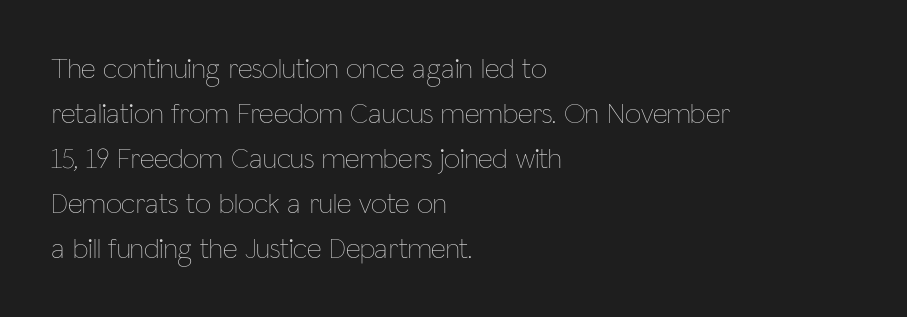
No extra ink here — the face is not bold. Line spacing here is normal. The rendering anchors every line to the left-hand side. Any mark beneath the type? The region is blank.
